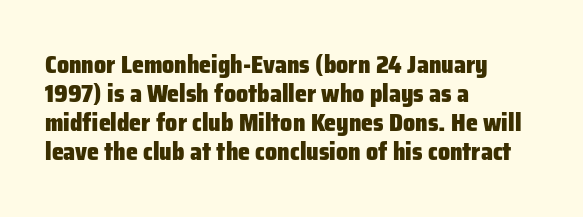
Q: Is the text bold? A: Yes.
Q: Is the text italic (slanted)? A: No, it is upright.
Q: Is the text underlined? A: No.
Q: How is the paragraph aligned? A: Left-aligned.
Q: Is the spacing between letters normal or unusually wide? A: Normal.
